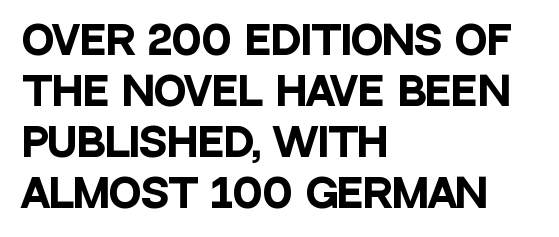
Q: Is the text bold? A: Yes.
Q: Is the text italic (slanted)? A: No, it is upright.
Q: Is the typeface a serif or a sans-serif typeface? A: Sans-serif.
Q: Is the text underlined? A: No.
Q: How is the paragraph aligned? A: Left-aligned.
Q: Is the spacing between letters normal or unusually wide? A: Normal.
Q: Is the spacing between lines tight, normal or loose? A: Normal.
Q: Width (condensed, normal, or wide)? A: Condensed.
Q: Stroke contrast? A: Low.
Q: x-height? A: Large.
Q: Monospaced? A: No.
